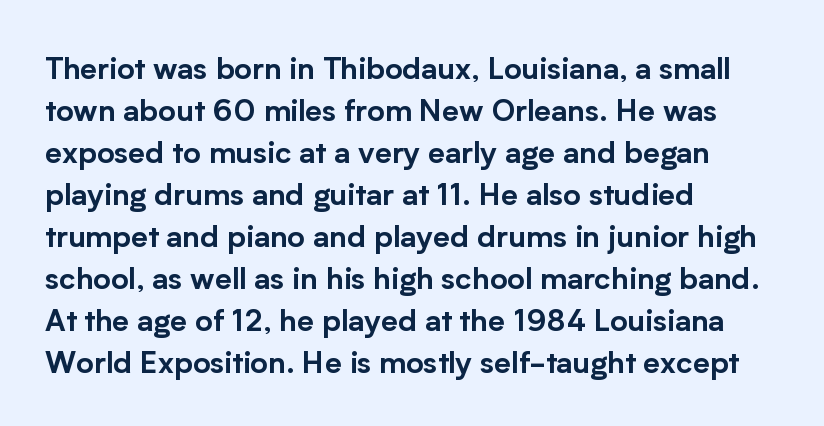
The image shows 30 px sans-serif type, upright; set left-aligned, normal line spacing (1.4x), normal letter spacing, not underlined; low stroke contrast and a medium x-height.
